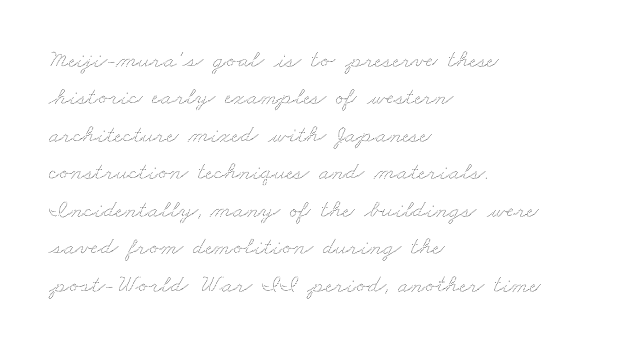
{"underline": "no", "align": "left", "line_spacing": "normal", "line_spacing_ratio": 1.5, "letter_spacing": "normal", "letter_spacing_em": 0.0, "glyph_px": 25}
